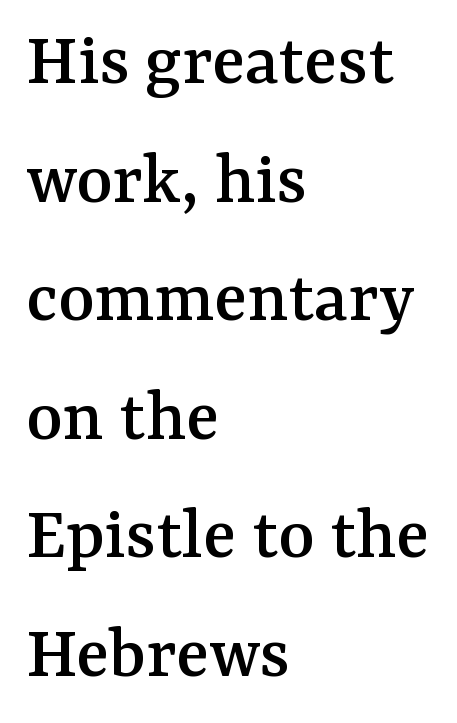
Vertical spacing — default. Notice how the stems are strictly vertical — no italics here. Look at the tracking — it's just the regular setting, nothing added. Think of a printed novel: that variable character pitch is what you see here.
